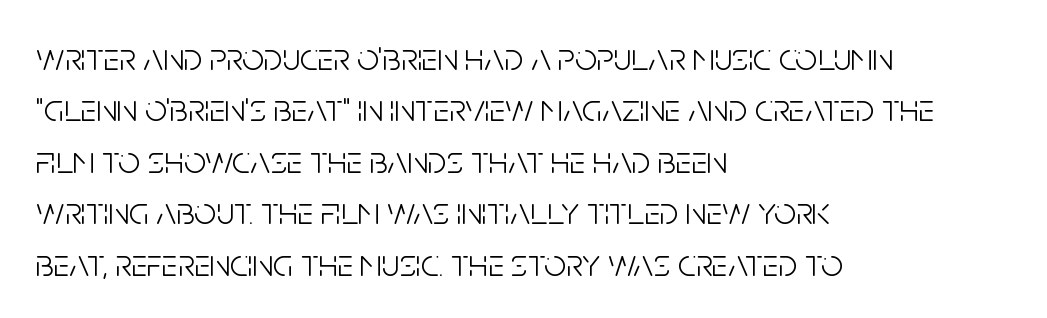
Q: Is the text bold? A: No.
Q: Is the text italic (slanted)? A: No, it is upright.
Q: Is the typeface a serif or a sans-serif typeface? A: Sans-serif.
Q: Is the text underlined? A: No.
Q: How is the paragraph aligned? A: Left-aligned.
Q: Is the spacing between letters normal or unusually wide? A: Normal.
Q: Is the spacing between lines tight, normal or loose? A: Normal.
Q: Width (condensed, normal, or wide)? A: Condensed.
Q: Stroke contrast? A: Low.
Q: x-height? A: Large.
Q: Monospaced? A: No.
